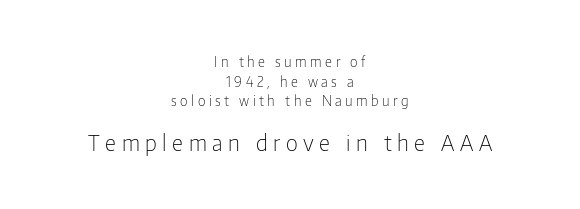
{"italic": "no", "bold": "no", "underline": "no", "align": "center", "line_spacing": "normal", "line_spacing_ratio": 1.4, "letter_spacing": "wide", "letter_spacing_em": 0.25, "larger_block": "second", "size_ratio": 1.57, "glyph_px": 22}
